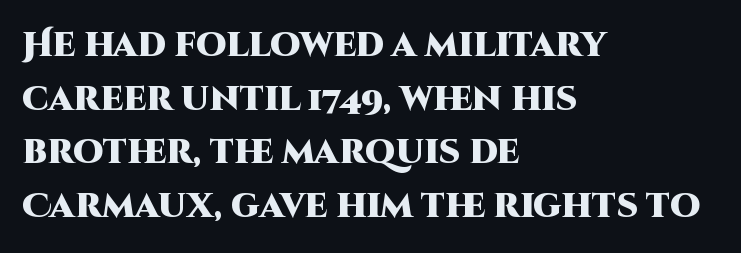
The image shows 34 px heavy sans-serif type, upright; set left-aligned, normal line spacing (1.58x), normal letter spacing, not underlined; high stroke contrast and a large x-height.
